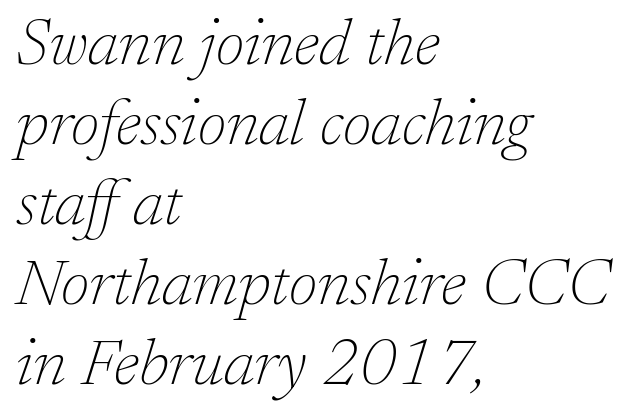
The image shows 65 px thin serif type, italic (leaning right); set left-aligned, line spacing 1.23x, normal letter spacing, not underlined; low stroke contrast and a medium x-height.
